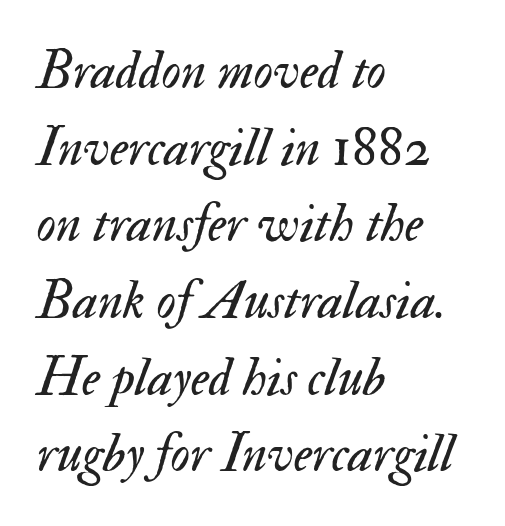
Does the leading feel generous? No, just average. The horizontal fit of the characters is conventional and even. Tall strokes in this sample are angled rather than plumb. A quiet, ordinary-to-light weight characterises the typeface.
